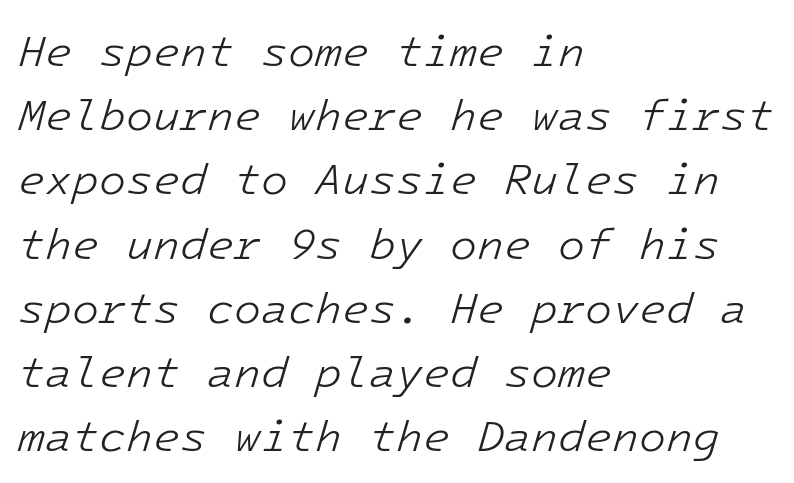
The image shows 44 px light type, italic (leaning right); set left-aligned, normal line spacing (1.46x), normal letter spacing, not underlined; low stroke contrast and a medium x-height.
